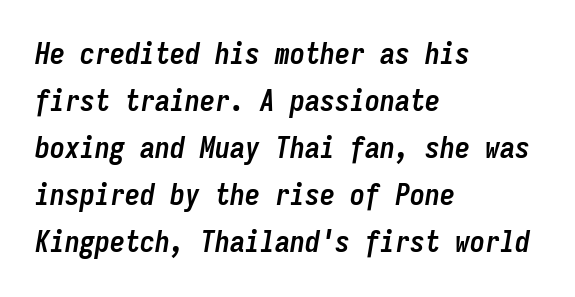
Monospaced: the letters line up in strict vertical columns. A typesetter would call this zero additional tracking. The line-height multiplier appears to be the usual default. A dark, heavy texture on the line: the type is bold. Italic? Definitely — the glyphs are oblique.
